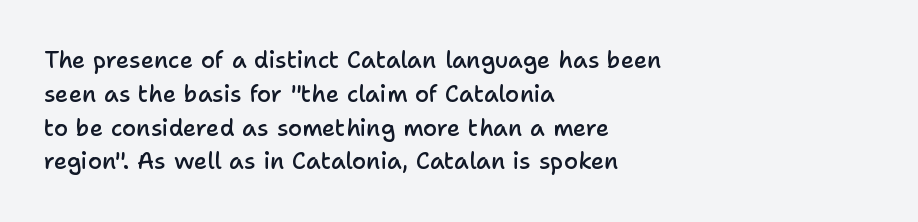
Q: Is the text bold? A: Semi-bold.
Q: Is the text italic (slanted)? A: No, it is upright.
Q: Is the text underlined? A: No.
Q: How is the paragraph aligned? A: Left-aligned.
Q: Is the spacing between letters normal or unusually wide? A: Normal.
Q: Is the spacing between lines tight, normal or loose? A: Normal.
